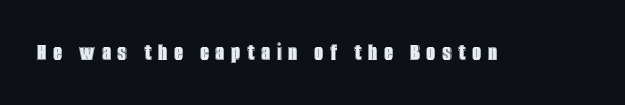
Q: Is the text italic (slanted)? A: No, it is upright.
Q: Is the text underlined? A: No.
Q: Is the spacing between letters normal or unusually wide? A: Unusually wide.
